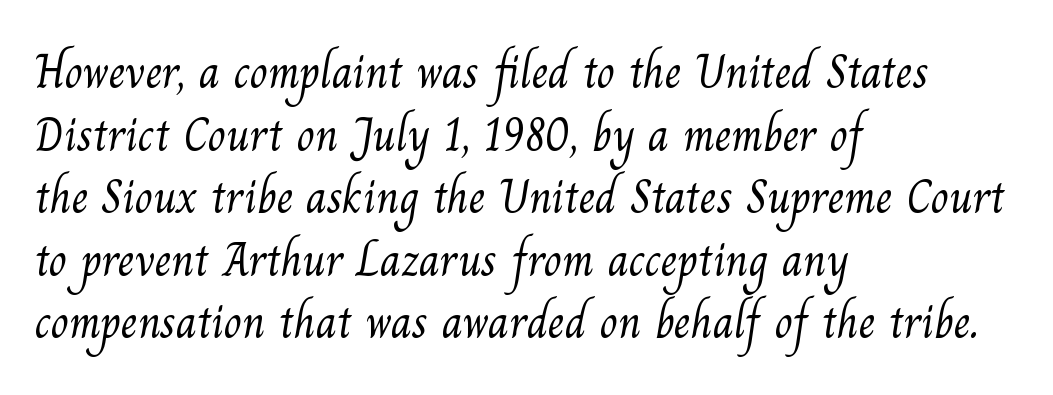
The image shows 47 px light serif type; set left-aligned, normal line spacing (1.33x), normal letter spacing, not underlined; medium stroke contrast and a small x-height.
